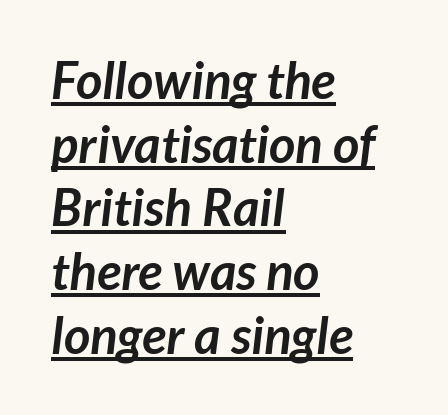
The image shows 51 px semibold sans-serif type; set left-aligned, normal line spacing (1.25x), normal letter spacing, underlined; low stroke contrast and a medium x-height.
